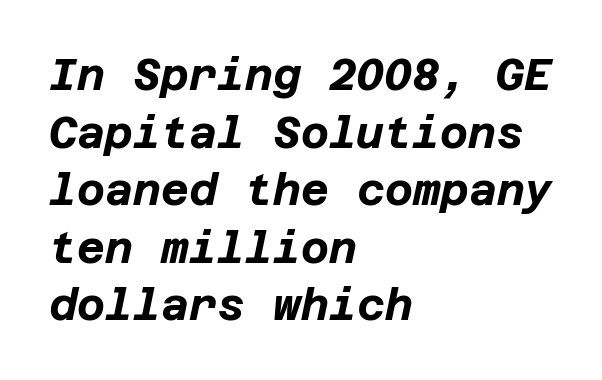
Q: Is the text bold? A: Yes.
Q: Is the text italic (slanted)? A: Yes, it leans right by about 12 degrees.
Q: Is the text underlined? A: No.
Q: How is the paragraph aligned? A: Left-aligned.
Q: Is the spacing between letters normal or unusually wide? A: Normal.
Q: Is the spacing between lines tight, normal or loose? A: Normal.
Q: Width (condensed, normal, or wide)? A: Normal.
Q: Stroke contrast? A: Low.
Q: x-height? A: Large.
